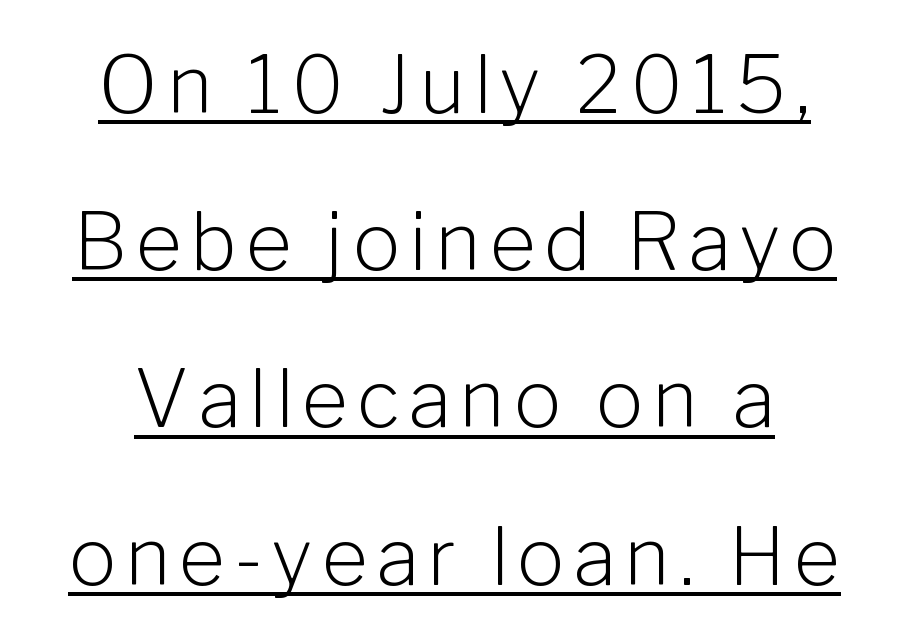
Students, observe: this is what heavily led, spacious text looks like. Check the space under the baseline: a stroke is drawn there. Unlike italic type, these characters show no tilt at all. Is this a sans? Yes — the strokes have no serifs. Is the type heavy? It reads as light-to-regular instead. Think of a printed novel: that variable character pitch is what you see here.
